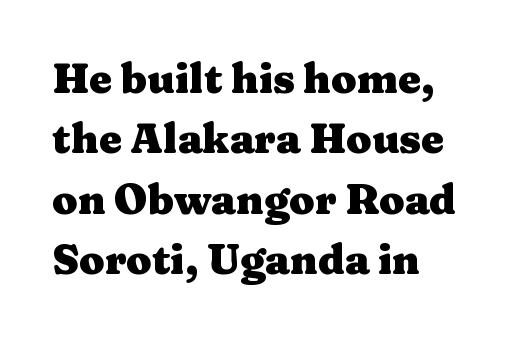
Q: Is the text bold? A: Yes.
Q: Is the text italic (slanted)? A: No, it is upright.
Q: Is the typeface a serif or a sans-serif typeface? A: Serif.
Q: Is the text underlined? A: No.
Q: How is the paragraph aligned? A: Left-aligned.
Q: Is the spacing between letters normal or unusually wide? A: Normal.
Q: Is the spacing between lines tight, normal or loose? A: Normal.
Q: Width (condensed, normal, or wide)? A: Wide.
Q: Stroke contrast? A: Medium.
Q: x-height? A: Medium.
Q: Monospaced? A: No.
